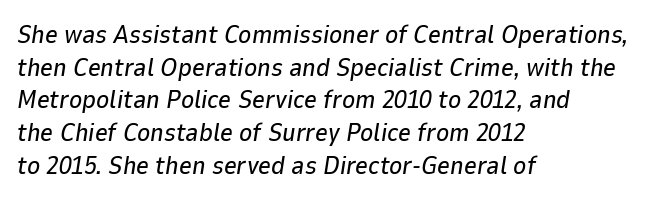
The image shows 25 px text type, italic (leaning right); set left-aligned, normal line spacing (1.31x), normal letter spacing, not underlined.
